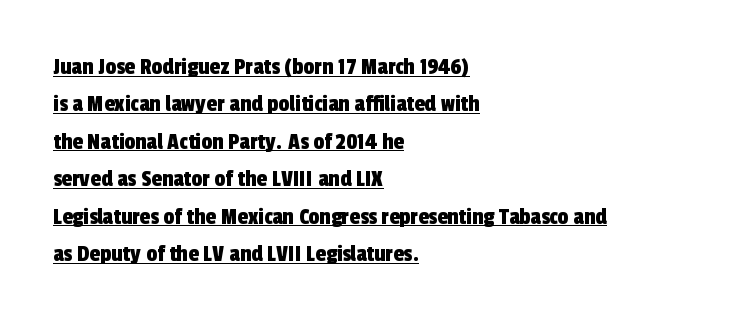
In terms of leading, this rendering sits right in the middle. Underline: present. The horizontal fit of the characters is conventional and even. Does the copy run flush right? No — it runs flush left.
